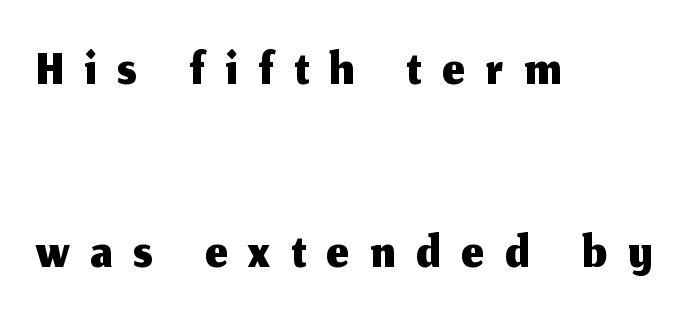
The image shows 78 px sans-serif type, upright; set left-aligned, loose line spacing (2.34x), unusually wide letter spacing (+0.27 em), not underlined; medium stroke contrast and a medium x-height.
